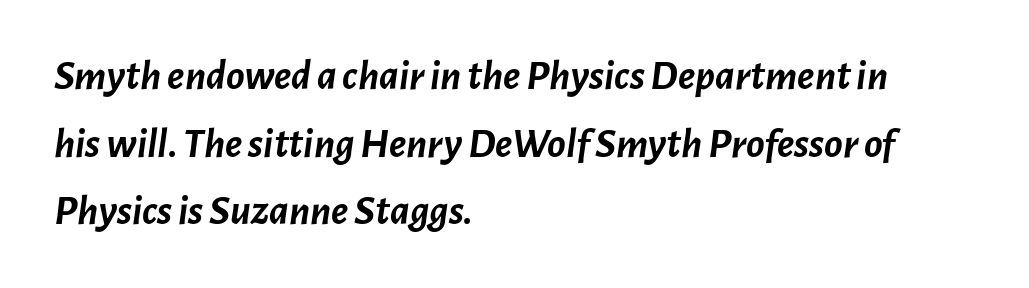
The image shows 43 px semibold type, italic (leaning right); set left-aligned, normal line spacing (1.57x), normal letter spacing, not underlined; low stroke contrast and a medium x-height.
